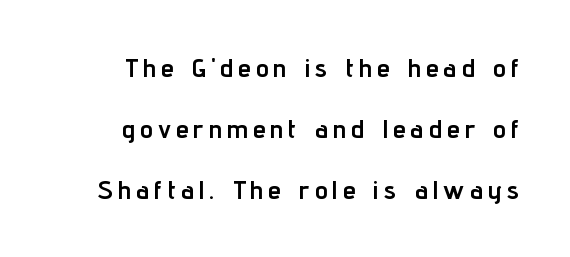
These lines have a slow, spaced-out rhythm from letter to letter. Heavy, bold letterforms. Reading down the column, the eye jumps a long way to each next line. The font's upright variant was chosen for this text. The rendering anchors every line to the right-hand side.
